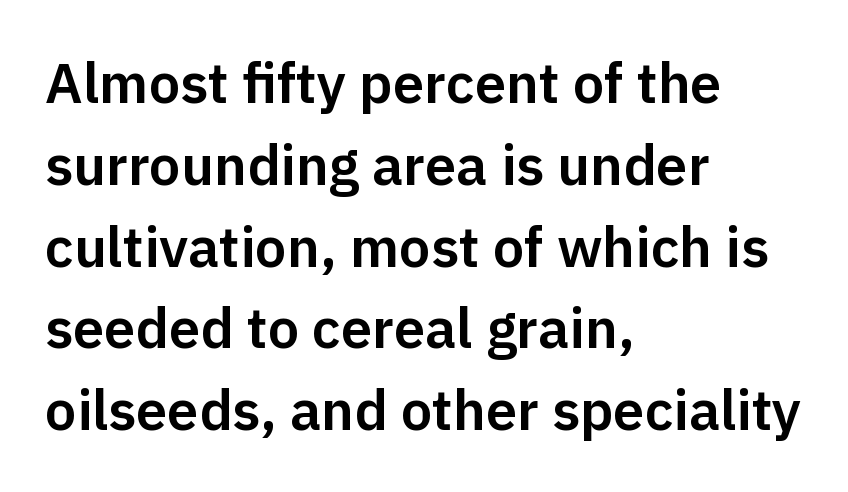
Q: Is the text italic (slanted)? A: No, it is upright.
Q: Is the typeface a serif or a sans-serif typeface? A: Sans-serif.
Q: Is the text underlined? A: No.
Q: How is the paragraph aligned? A: Left-aligned.
Q: Is the spacing between letters normal or unusually wide? A: Normal.
Q: Is the spacing between lines tight, normal or loose? A: Normal.
Q: Width (condensed, normal, or wide)? A: Normal.
Q: Stroke contrast? A: Low.
Q: x-height? A: Medium.
Q: Monospaced? A: No.
